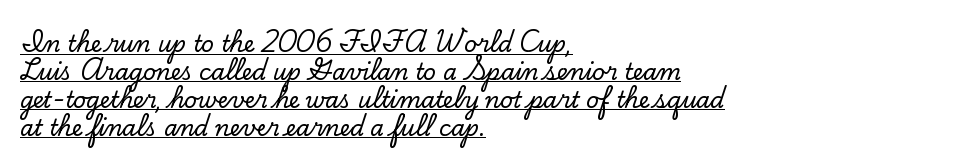
{"underline": "yes", "align": "left", "line_spacing": "normal", "line_spacing_ratio": 1.27, "letter_spacing": "normal", "letter_spacing_em": 0.0, "glyph_px": 22}
